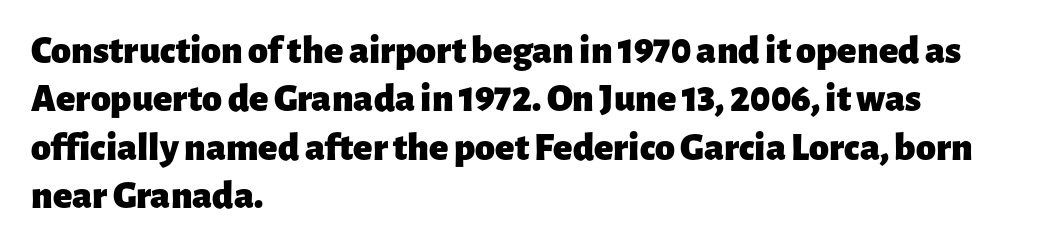
Each glyph is drawn with heavy, bold strokes. This is the regular roman posture of the typeface. Do the characters align in a grid? No, the font is proportional. The glyphs are unaccompanied by any horizontal stroke below them. Type style note: lacks serifs. Every row of glyphs begins at an identical x-position on the left.
